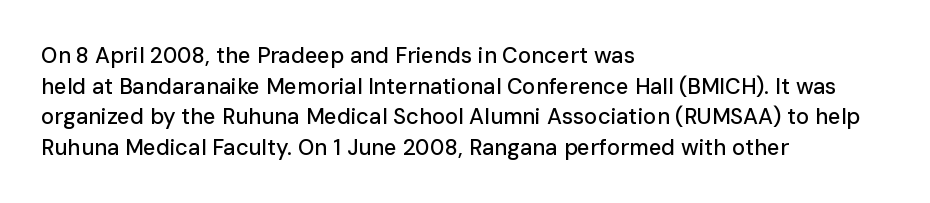
The image shows 22 px text type, upright; set left-aligned, normal line spacing (1.39x), normal letter spacing, not underlined.
